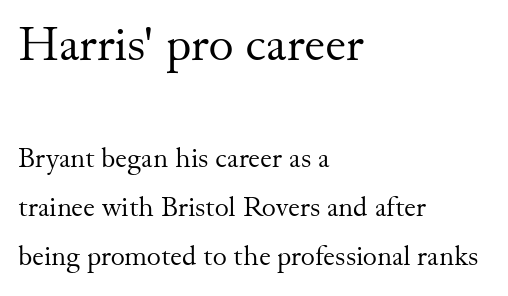
Q: Is the text bold? A: No.
Q: Is the text italic (slanted)? A: No, it is upright.
Q: Is the typeface a serif or a sans-serif typeface? A: Serif.
Q: Is the text underlined? A: No.
Q: How is the paragraph aligned? A: Left-aligned.
Q: Is the spacing between letters normal or unusually wide? A: Normal.
Q: Which block of text is set in a larger size, the first (top) or the second (bottom)? A: The first (top) one.
Q: Width (condensed, normal, or wide)? A: Normal.
Q: Stroke contrast? A: Medium.
Q: x-height? A: Small.
Q: Monospaced? A: No.
